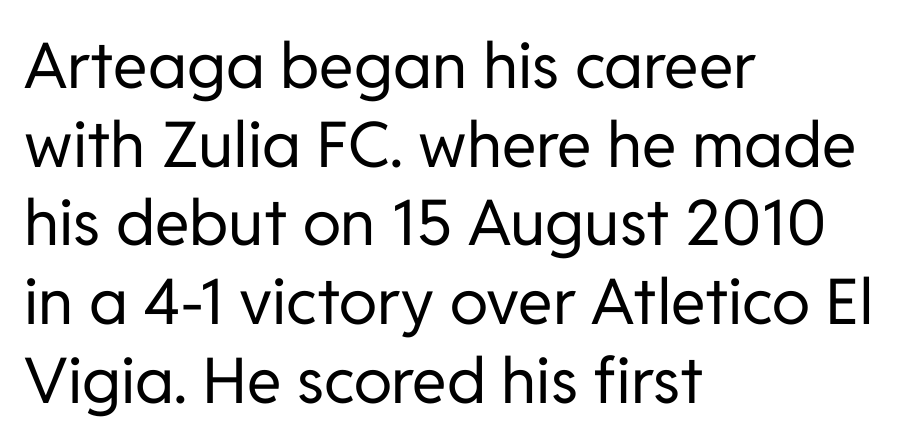
Q: Is the text bold? A: No.
Q: Is the text italic (slanted)? A: No, it is upright.
Q: Is the typeface a serif or a sans-serif typeface? A: Sans-serif.
Q: Is the text underlined? A: No.
Q: How is the paragraph aligned? A: Left-aligned.
Q: Is the spacing between letters normal or unusually wide? A: Normal.
Q: Is the spacing between lines tight, normal or loose? A: Normal.
Q: Width (condensed, normal, or wide)? A: Normal.
Q: Stroke contrast? A: Low.
Q: x-height? A: Medium.
Q: Monospaced? A: No.
